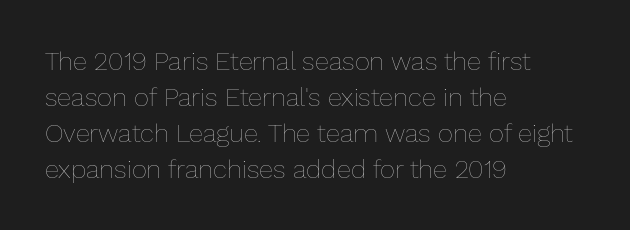
The image shows 26 px text type, upright; set left-aligned, normal line spacing (1.38x), normal letter spacing, not underlined.
